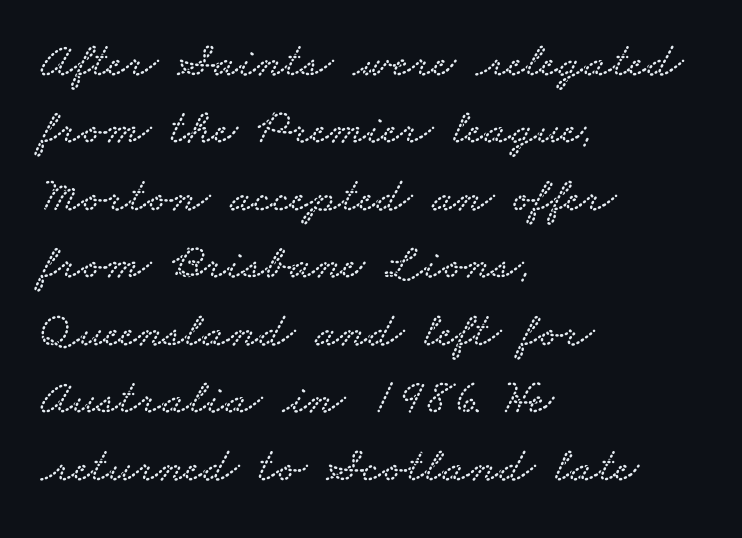
The image shows 50 px wide serif type; set left-aligned, normal line spacing (1.35x), normal letter spacing, not underlined; low stroke contrast and a small x-height.
